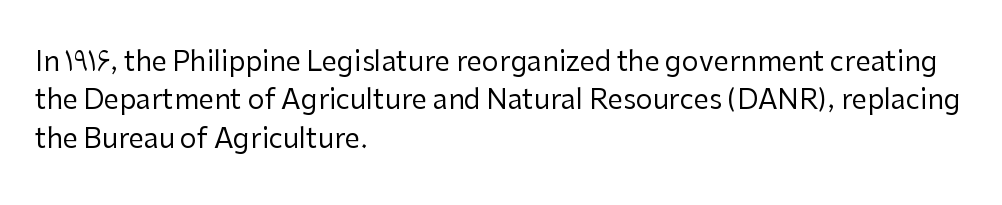
{"italic": "no", "bold": "no", "underline": "no", "align": "left", "line_spacing": "normal", "line_spacing_ratio": 1.42, "letter_spacing": "normal", "letter_spacing_em": 0.0, "glyph_px": 27}
